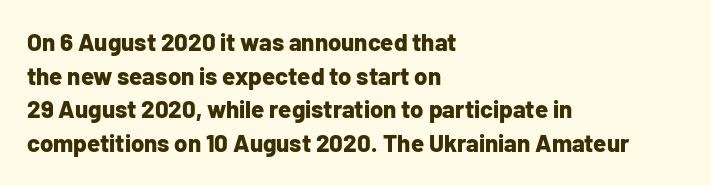
The image shows 24 px bold type, upright; set left-aligned, normal line spacing (1.4x), normal letter spacing, not underlined.
